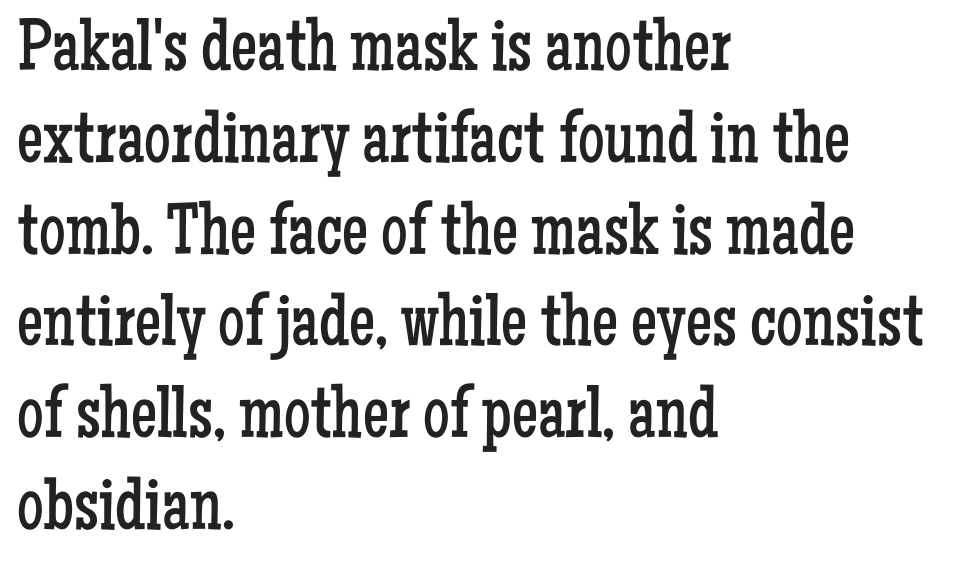
{"serif": "yes", "italic": "no", "bold": "no", "weight": "regular", "width": "condensed", "stroke_contrast": "low", "x_height": "medium", "monospaced": "no", "underline": "no", "align": "left", "line_spacing_ratio": 1.24, "letter_spacing": "normal", "letter_spacing_em": 0.0, "glyph_px": 74}
